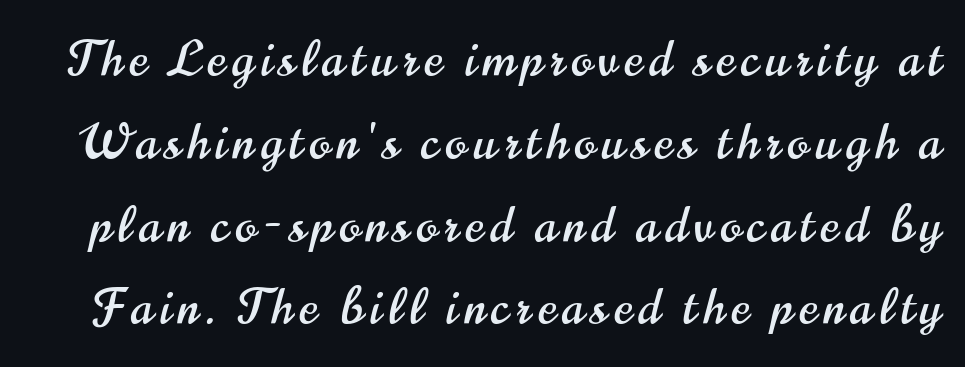
Rows of type keep a routine distance in the vertical direction. Nobody drew a line under any word here. The designer went with a sans here, leaving each stem footless. Character widths vary here, with narrow letters taking less room than wide ones.
